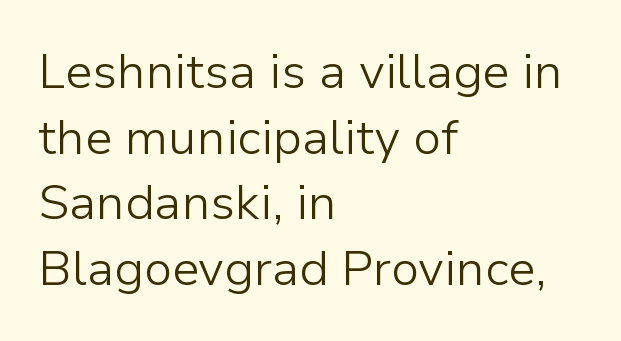
Q: Is the text bold? A: No.
Q: Is the text italic (slanted)? A: No, it is upright.
Q: Is the typeface a serif or a sans-serif typeface? A: Sans-serif.
Q: Is the text underlined? A: No.
Q: How is the paragraph aligned? A: Left-aligned.
Q: Is the spacing between letters normal or unusually wide? A: Normal.
Q: Is the spacing between lines tight, normal or loose? A: Normal.
Q: Width (condensed, normal, or wide)? A: Normal.
Q: Stroke contrast? A: Low.
Q: x-height? A: Medium.
Q: Monospaced? A: No.
